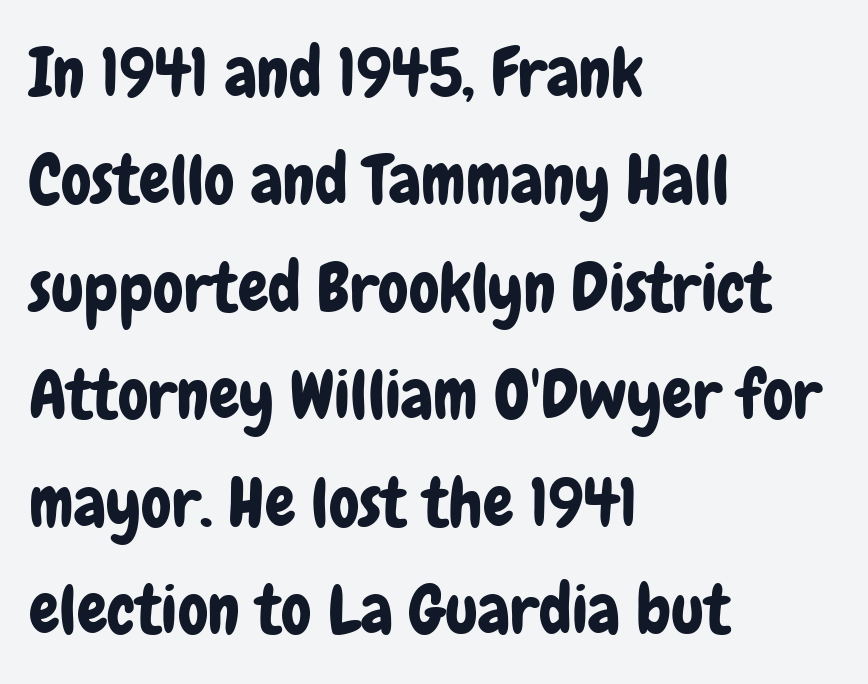
Q: Is the text italic (slanted)? A: No, it is upright.
Q: Is the typeface a serif or a sans-serif typeface? A: Sans-serif.
Q: Is the text underlined? A: No.
Q: How is the paragraph aligned? A: Left-aligned.
Q: Is the spacing between letters normal or unusually wide? A: Normal.
Q: Is the spacing between lines tight, normal or loose? A: Normal.
Q: Width (condensed, normal, or wide)? A: Condensed.
Q: Stroke contrast? A: Low.
Q: x-height? A: Medium.
Q: Monospaced? A: No.
